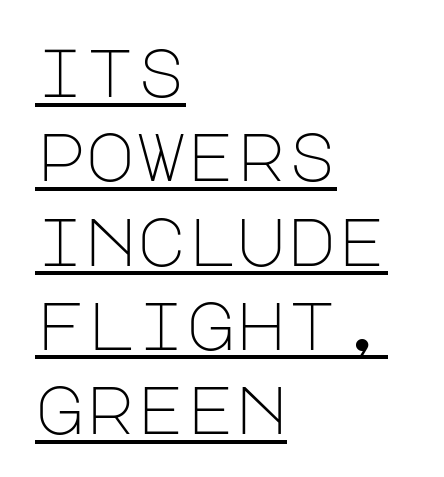
The image shows 68 px light sans-serif type, upright; set left-aligned, line spacing 1.24x, normal letter spacing, underlined; low stroke contrast and a large x-height.
